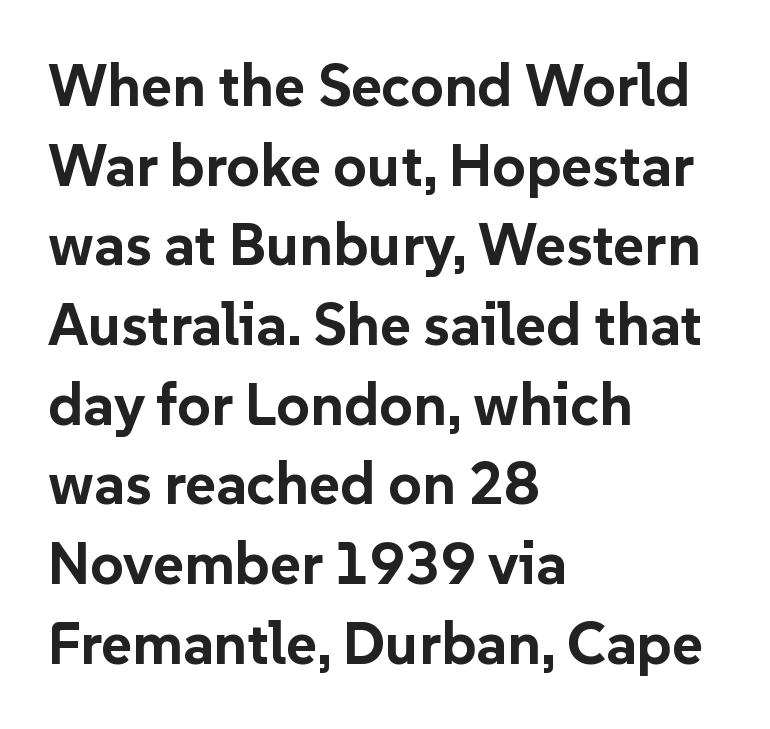
Q: Is the text bold? A: Yes.
Q: Is the text italic (slanted)? A: No, it is upright.
Q: Is the typeface a serif or a sans-serif typeface? A: Sans-serif.
Q: Is the text underlined? A: No.
Q: How is the paragraph aligned? A: Left-aligned.
Q: Is the spacing between letters normal or unusually wide? A: Normal.
Q: Is the spacing between lines tight, normal or loose? A: Normal.
Q: Width (condensed, normal, or wide)? A: Normal.
Q: Stroke contrast? A: Low.
Q: x-height? A: Medium.
Q: Monospaced? A: No.
